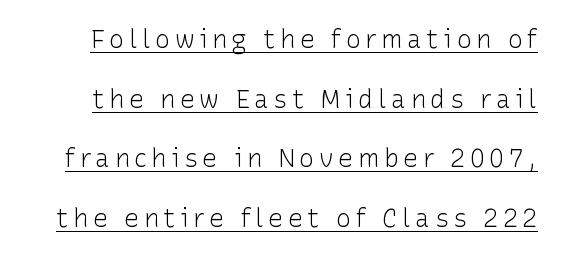
In terms of posture, this sample is upright. Weight: in the light-to-regular range. Students, observe the line beneath the letters — that is underlining. Whoever set this chose breathing room over compactness in the vertical rhythm.
